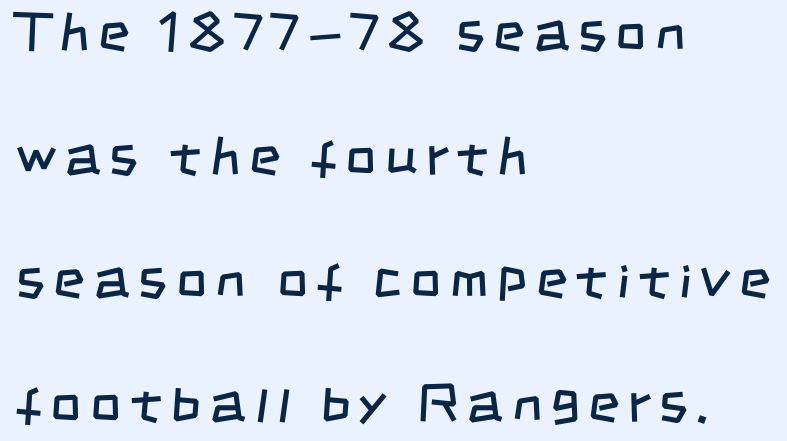
Q: Is the text bold? A: No.
Q: Is the typeface a serif or a sans-serif typeface? A: Sans-serif.
Q: Is the text underlined? A: No.
Q: How is the paragraph aligned? A: Left-aligned.
Q: Is the spacing between lines tight, normal or loose? A: Loose.
Q: Width (condensed, normal, or wide)? A: Condensed.
Q: Stroke contrast? A: Low.
Q: x-height? A: Large.
Q: Monospaced? A: No.
